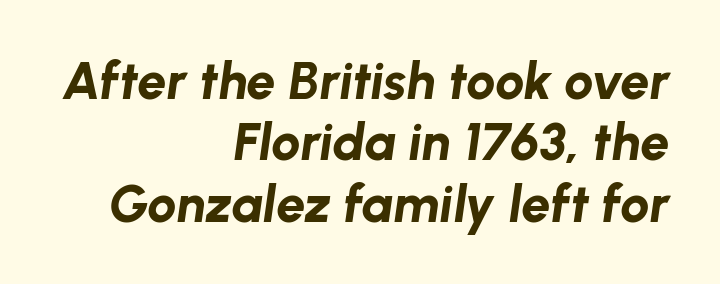
Q: Is the text bold? A: Yes.
Q: Is the text italic (slanted)? A: Yes, it leans right by about 8 degrees.
Q: Is the text underlined? A: No.
Q: How is the paragraph aligned? A: Right-aligned.
Q: Is the spacing between letters normal or unusually wide? A: Normal.
Q: Width (condensed, normal, or wide)? A: Normal.
Q: Stroke contrast? A: Low.
Q: x-height? A: Medium.
Q: Monospaced? A: No.
